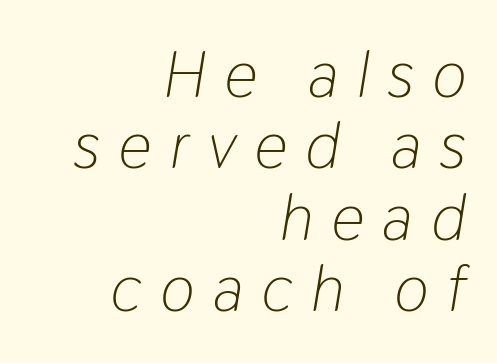
{"italic": "yes", "lean": "right", "slant_degrees": 9, "bold": "no", "weight": "light", "width": "condensed", "stroke_contrast": "low", "x_height": "medium", "monospaced": "no", "underline": "no", "align": "right", "line_spacing": "tight", "line_spacing_ratio": 1.1, "letter_spacing": "wide", "letter_spacing_em": 0.29, "glyph_px": 65}
